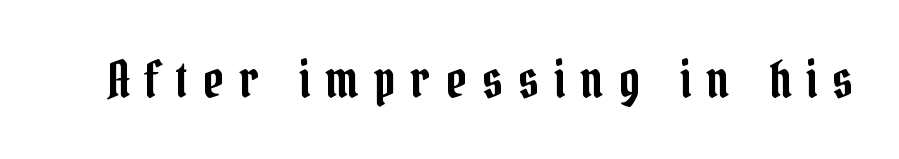
The rendering uses natural spacing where letterforms have individual widths. Style check: upright. What kind of face is this? One with serifs. Underlining? Definitely not there.
